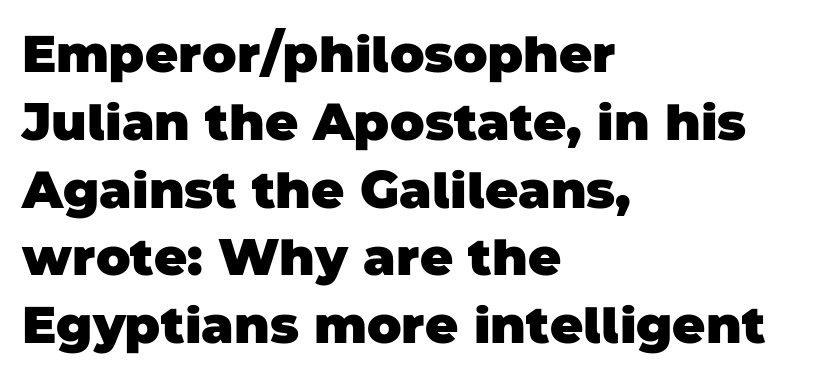
Students, observe: this is what conventionally led text looks like. Here the designer chose a conventional face with non-uniform glyph widths. Type without underlining. In terms of letterform style, serifs are entirely absent.
